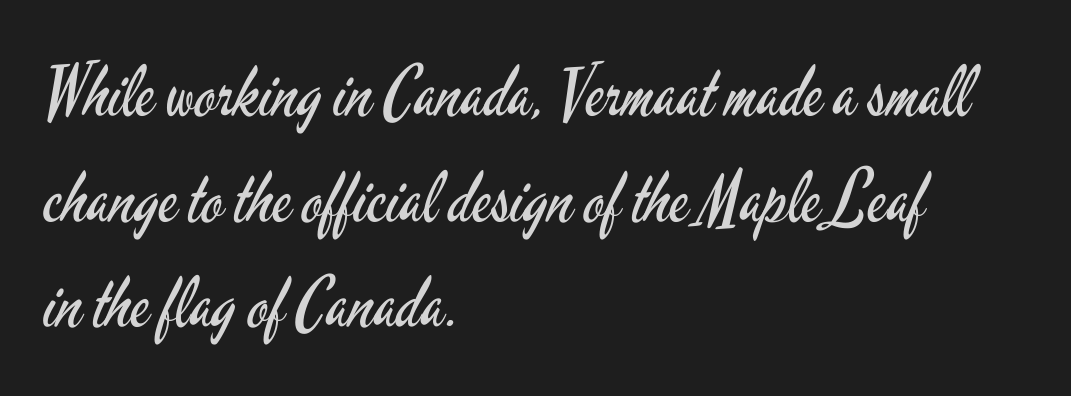
Beneath every word, the page is bare. Typeset ragged right — the left edge is the straight one. Serifs: no, the terminals of the letterforms are clean. There is no visible air inserted between adjacent glyphs. The face used here is proportionally spaced, like ordinary book or web type.
